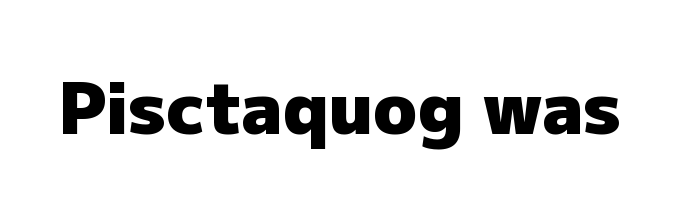
Every stem runs plumb, perpendicular to the baseline. The strip under each line holds only bare page. Proportional: the letters do not fall into vertical columns. This rendering employs a face without finishing strokes, i.e., a sans-serif. Is the type bold? Yes — the strokes are clearly thick and heavy.
